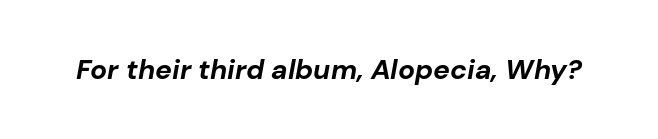
{"italic": "yes", "lean": "right", "slant_degrees": 10, "bold": "yes", "weight": "bold", "width": "normal", "stroke_contrast": "low", "x_height": "medium", "monospaced": "no", "underline": "no", "letter_spacing": "normal", "letter_spacing_em": 0.0, "glyph_px": 28}
